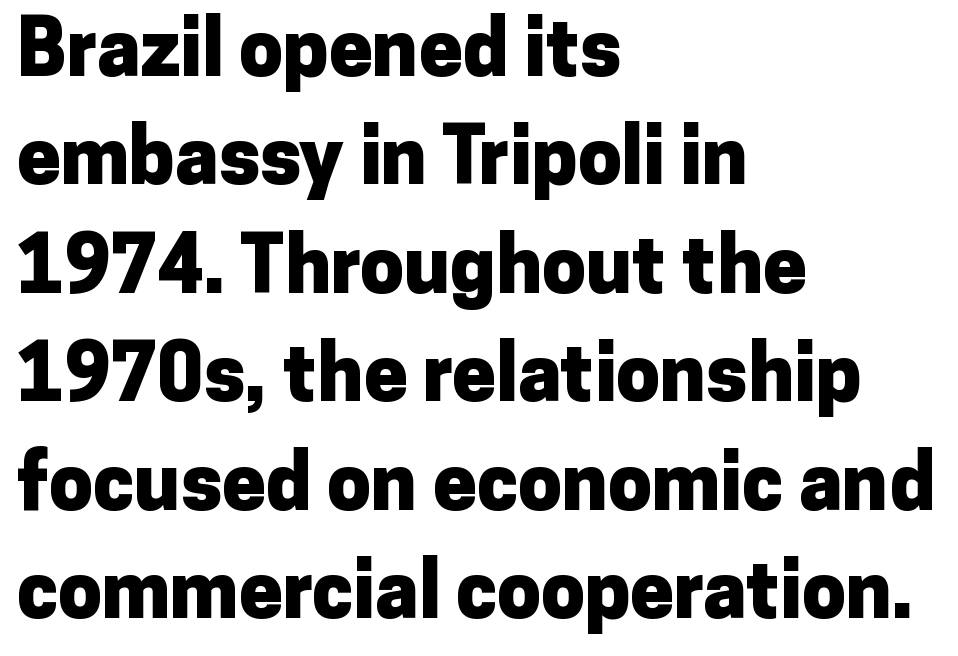
{"serif": "no", "italic": "no", "bold": "yes", "weight": "heavy", "width": "normal", "stroke_contrast": "low", "x_height": "medium", "monospaced": "no", "underline": "no", "align": "left", "line_spacing": "normal", "line_spacing_ratio": 1.39, "letter_spacing": "normal", "letter_spacing_em": 0.0, "glyph_px": 78}
